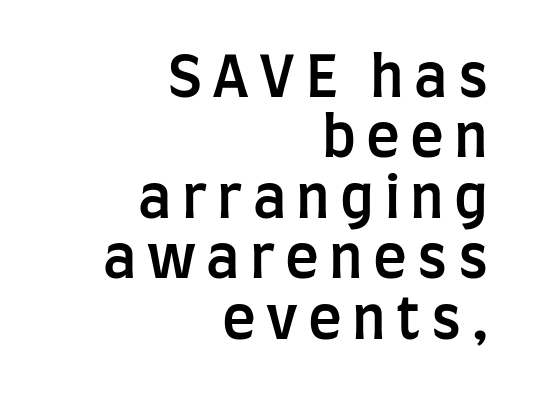
The string is rendered with underlining switched off. If you drew a ruler down the right edge, every line would touch it. These lines huddle together more closely than default settings would place them. The letters advance in unequal steps, a hallmark of proportional type.
